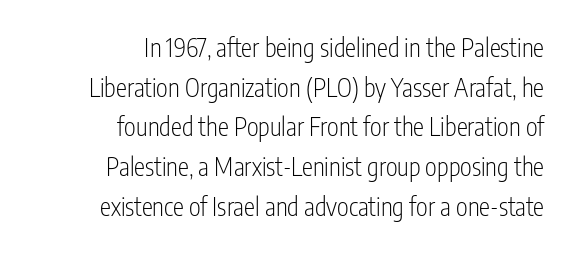
Is the block centered? No — it sits flush against the right margin. Quick note: underline off. Is the type heavy? It reads as light-to-regular instead. This is roman type, the default non-slanted kind. The vertical gap from one line to the next is medium.
